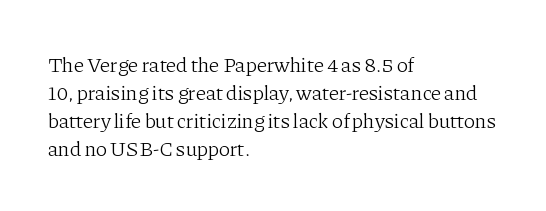
{"italic": "no", "bold": "no", "underline": "no", "align": "left", "line_spacing": "normal", "line_spacing_ratio": 1.33, "letter_spacing": "normal", "letter_spacing_em": 0.0, "glyph_px": 21}
